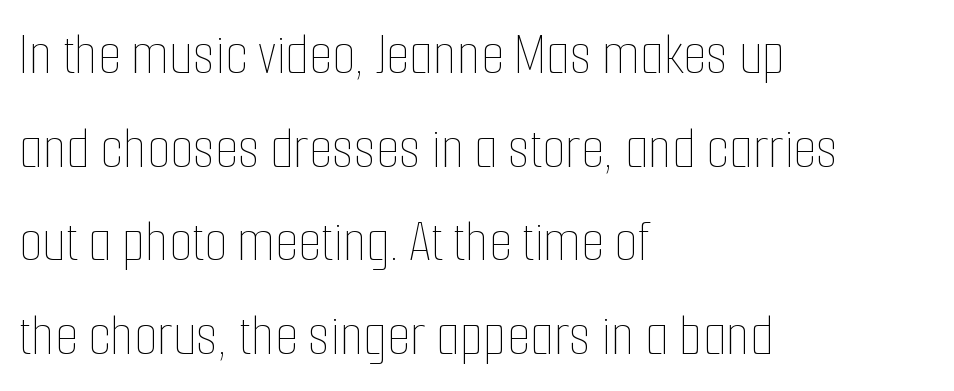
{"italic": "no", "bold": "no", "weight": "thin", "width": "condensed", "stroke_contrast": "low", "x_height": "medium", "monospaced": "no", "underline": "no", "align": "left", "line_spacing": "normal", "line_spacing_ratio": 1.56, "letter_spacing": "normal", "letter_spacing_em": 0.0, "glyph_px": 60}
